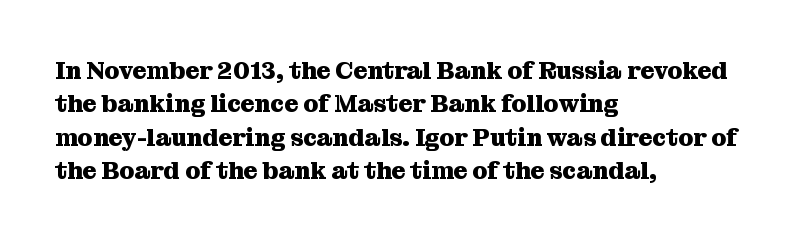
The image shows 24 px bold type, upright; set left-aligned, normal line spacing (1.39x), normal letter spacing, not underlined.
